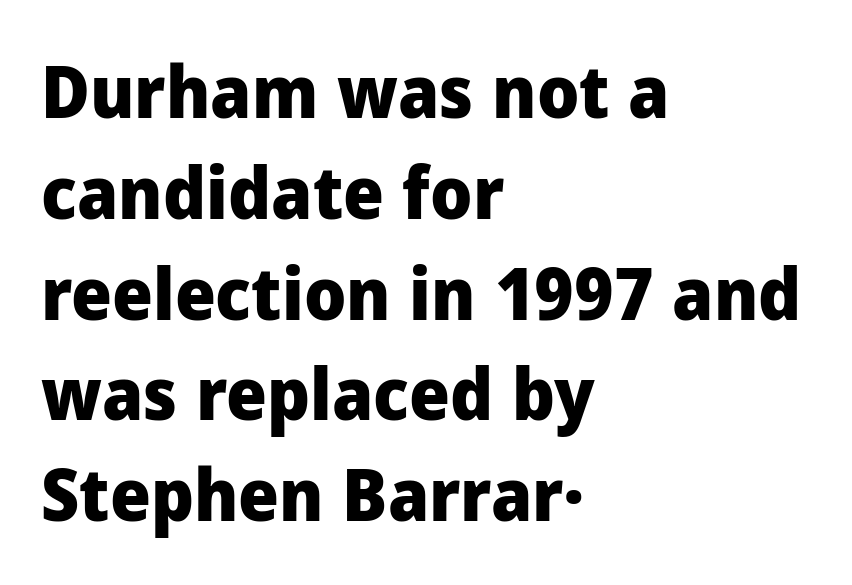
The image shows 72 px heavy sans-serif type, upright; set left-aligned, normal line spacing (1.4x), normal letter spacing, not underlined; low stroke contrast and a medium x-height.
